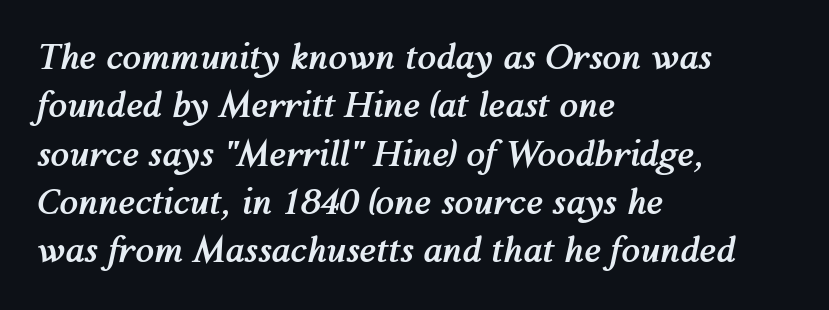
The letterforms sit shoulder to shoulder at normal distance. Honestly, the row spacing looks completely unremarkable. A typesetter would call this proportional, since set widths differ per character. Does the weight exceed regular? Yes, all the way to bold.
